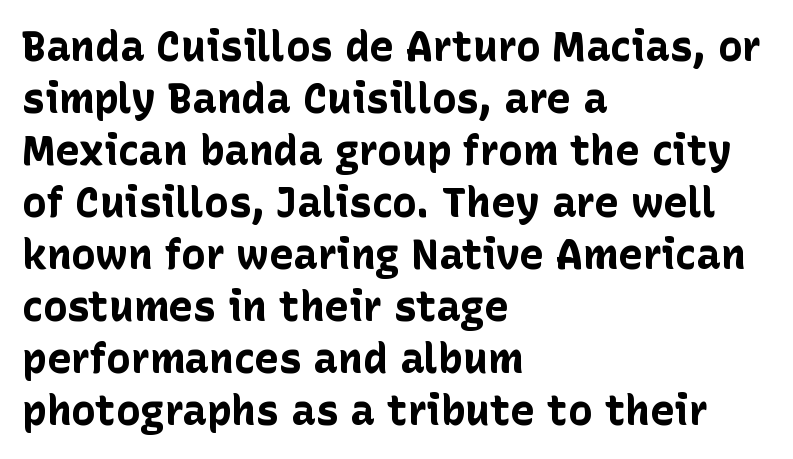
The image shows 41 px bold sans-serif type, upright; set left-aligned, normal line spacing (1.27x), normal letter spacing, not underlined; low stroke contrast and a medium x-height.
